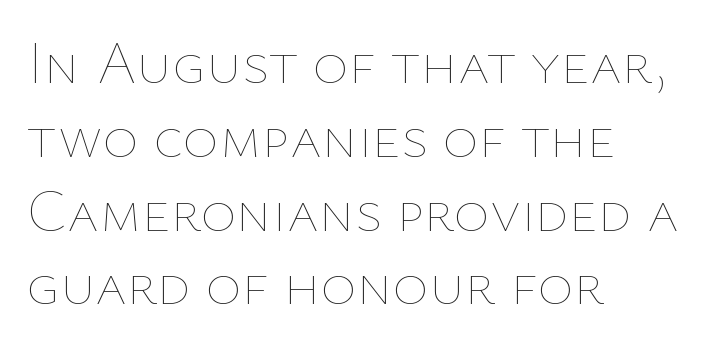
The image shows 61 px thin type, upright; set left-aligned, line spacing 1.21x, normal letter spacing, not underlined; low stroke contrast and a medium x-height.
